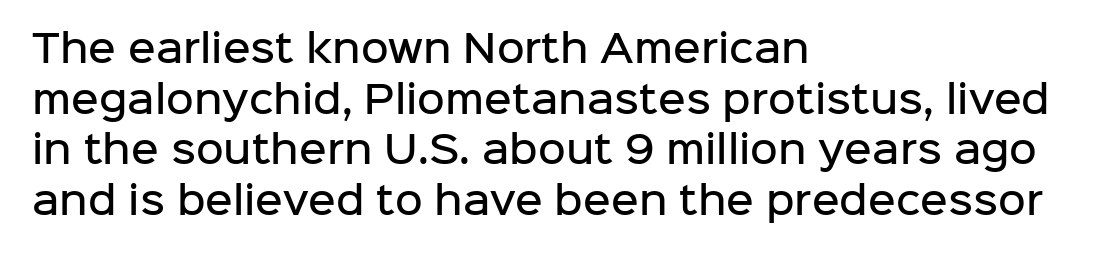
{"serif": "no", "italic": "no", "bold": "semi", "weight": "semibold", "width": "normal", "stroke_contrast": "low", "x_height": "medium", "monospaced": "no", "underline": "no", "align": "left", "line_spacing": "normal", "line_spacing_ratio": 1.33, "letter_spacing": "normal", "letter_spacing_em": 0.0, "glyph_px": 38}
